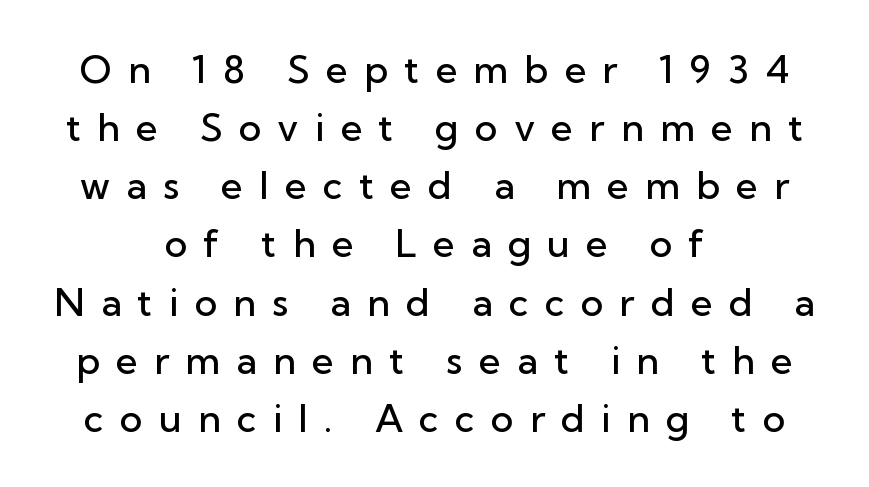
Q: Is the text bold? A: Semi-bold.
Q: Is the text italic (slanted)? A: No, it is upright.
Q: Is the typeface a serif or a sans-serif typeface? A: Sans-serif.
Q: Is the text underlined? A: No.
Q: How is the paragraph aligned? A: Centered.
Q: Is the spacing between letters normal or unusually wide? A: Unusually wide.
Q: Is the spacing between lines tight, normal or loose? A: Normal.
Q: Width (condensed, normal, or wide)? A: Normal.
Q: Stroke contrast? A: Low.
Q: x-height? A: Medium.
Q: Monospaced? A: No.
